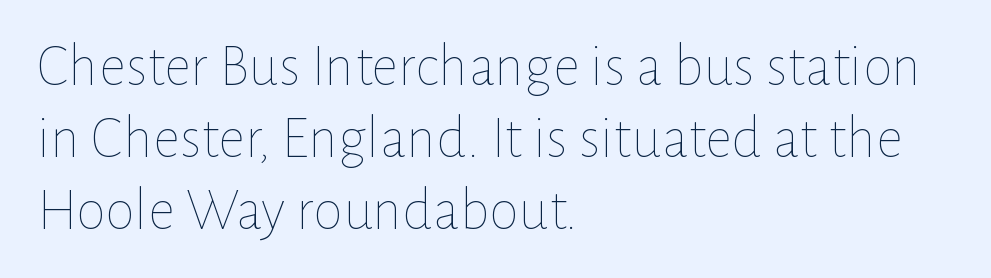
The image shows 60 px thin type, upright; set left-aligned, line spacing 1.2x, normal letter spacing, not underlined; low stroke contrast and a medium x-height.
